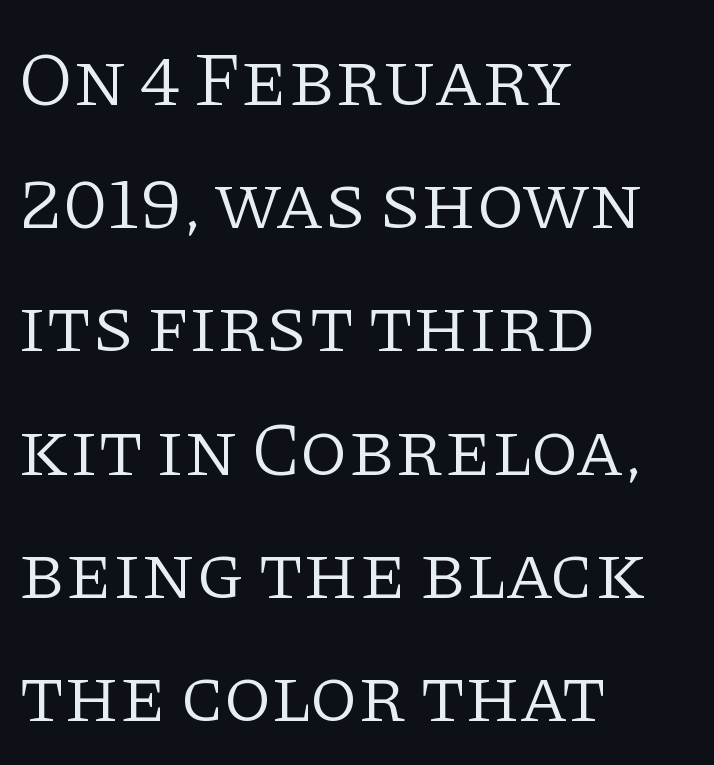
The image shows 78 px light serif type, upright; set left-aligned, normal line spacing (1.58x), normal letter spacing, not underlined; low stroke contrast and a large x-height.
